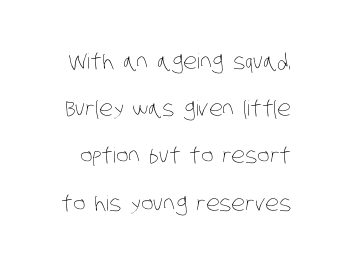
The image shows 21 px text type; set loose line spacing (2.25x), normal letter spacing, not underlined.
